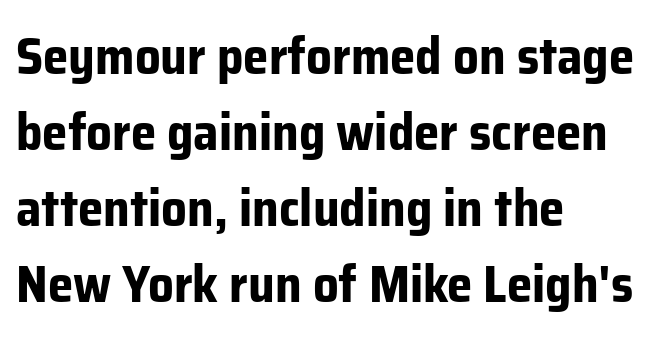
Each new line begins a customary step beneath the previous one. Nobody touched the tracking dial on this one. Typographic density is high because the face is bold. Is this a fixed-width face? No — the glyphs have proportional, varying widths. The compositor pushed each line to the left boundary.
